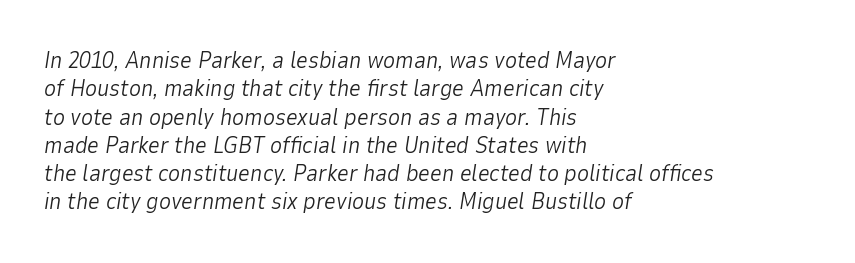
The image shows 23 px text type, italic (leaning right); set left-aligned, line spacing 1.23x, normal letter spacing, not underlined.
